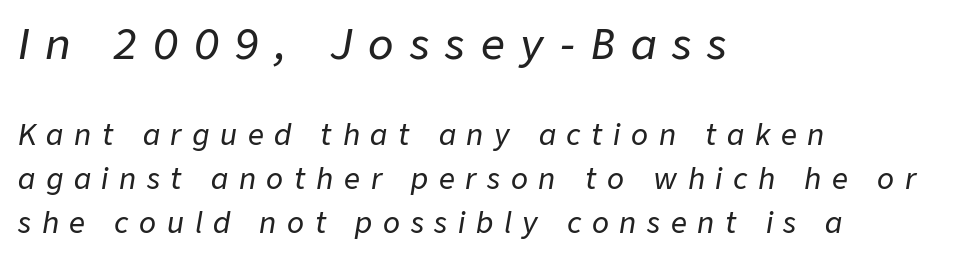
The tracking reads as deliberately expanded to a designer's eye. Decoration check: the copy has no underline. If you drew a line through each stem, it would be angled. The passage shown is typed in a proportional face where columns would drift.
